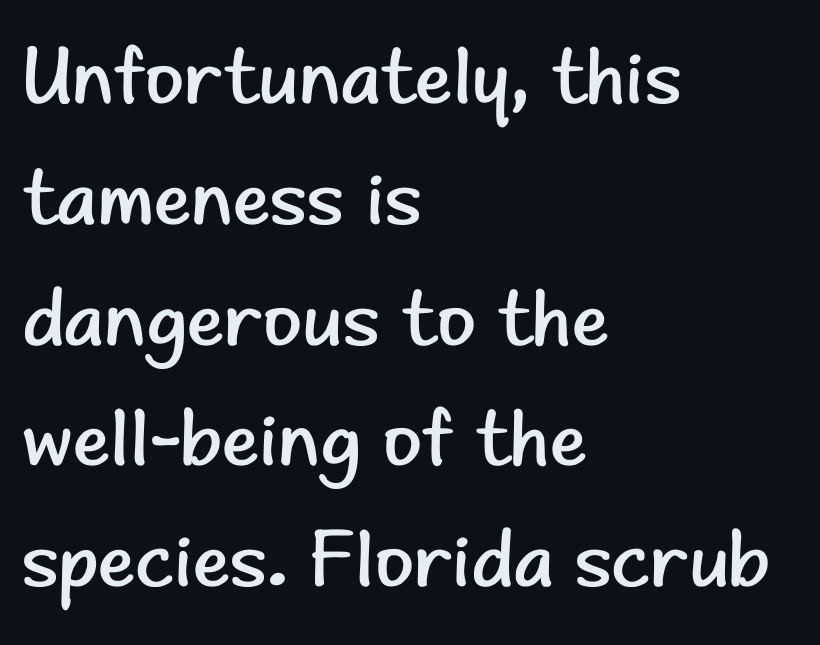
Q: Is the text bold? A: No.
Q: Is the text italic (slanted)? A: No, it is upright.
Q: Is the typeface a serif or a sans-serif typeface? A: Sans-serif.
Q: Is the text underlined? A: No.
Q: How is the paragraph aligned? A: Left-aligned.
Q: Is the spacing between letters normal or unusually wide? A: Normal.
Q: Is the spacing between lines tight, normal or loose? A: Normal.
Q: Width (condensed, normal, or wide)? A: Normal.
Q: Stroke contrast? A: Low.
Q: x-height? A: Small.
Q: Monospaced? A: No.
